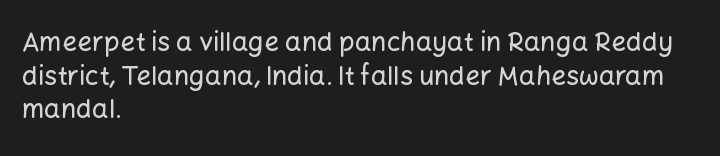
Q: Is the text italic (slanted)? A: No, it is upright.
Q: Is the text underlined? A: No.
Q: How is the paragraph aligned? A: Left-aligned.
Q: Is the spacing between letters normal or unusually wide? A: Normal.
Q: Is the spacing between lines tight, normal or loose? A: Normal.
